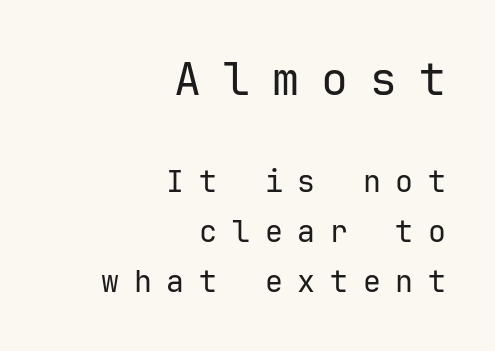
{"serif": "no", "italic": "no", "bold": "no", "weight": "regular", "width": "normal", "stroke_contrast": "low", "x_height": "medium", "monospaced": "yes", "underline": "no", "align": "right", "line_spacing": "normal", "line_spacing_ratio": 1.68, "letter_spacing": "wide", "letter_spacing_em": 0.49, "larger_block": "first", "size_ratio": 1.5, "glyph_px": 45}
